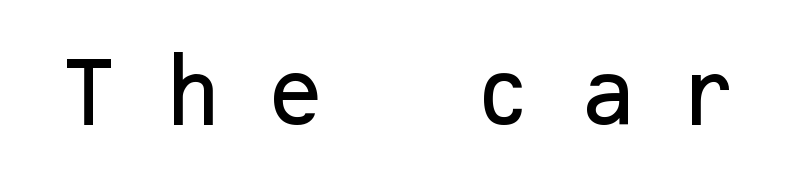
{"serif": "no", "italic": "no", "width": "normal", "stroke_contrast": "low", "x_height": "medium", "underline": "no", "letter_spacing": "wide", "letter_spacing_em": 0.48, "glyph_px": 77}
